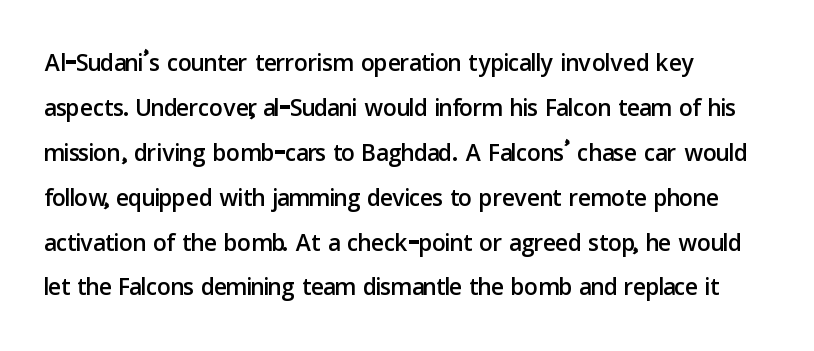
Examine the stroke ends and you'll find no serifs. Reading down the block, your eye returns to a fixed left position each line. A bare baseline throughout the passage. This is roman type, the default non-slanted kind.
